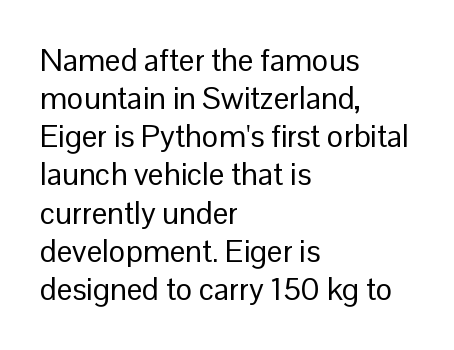
{"serif": "no", "italic": "no", "bold": "no", "weight": "regular", "width": "normal", "stroke_contrast": "low", "x_height": "medium", "monospaced": "no", "underline": "no", "align": "left", "line_spacing_ratio": 1.23, "letter_spacing": "normal", "letter_spacing_em": 0.0, "glyph_px": 31}
